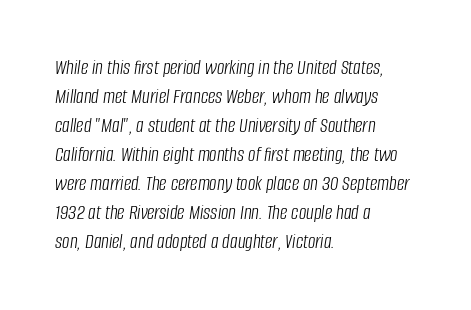
{"italic": "yes", "lean": "right", "slant_degrees": 8, "bold": "no", "underline": "no", "align": "left", "line_spacing": "normal", "line_spacing_ratio": 1.38, "letter_spacing": "normal", "letter_spacing_em": 0.0, "glyph_px": 21}
